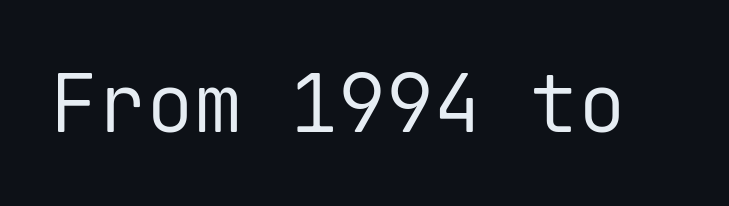
The image shows 80 px regular-weight sans-serif type, upright, monospaced; set normal letter spacing, not underlined; low stroke contrast and a medium x-height.
